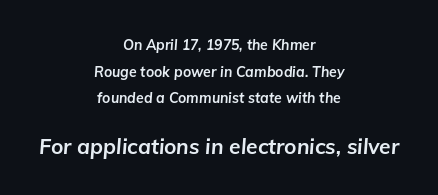
{"italic": "yes", "lean": "right", "slant_degrees": 5, "bold": "yes", "underline": "no", "align": "center", "line_spacing": "loose", "line_spacing_ratio": 1.9, "letter_spacing": "normal", "letter_spacing_em": 0.0, "larger_block": "second", "size_ratio": 1.5, "glyph_px": 21}
